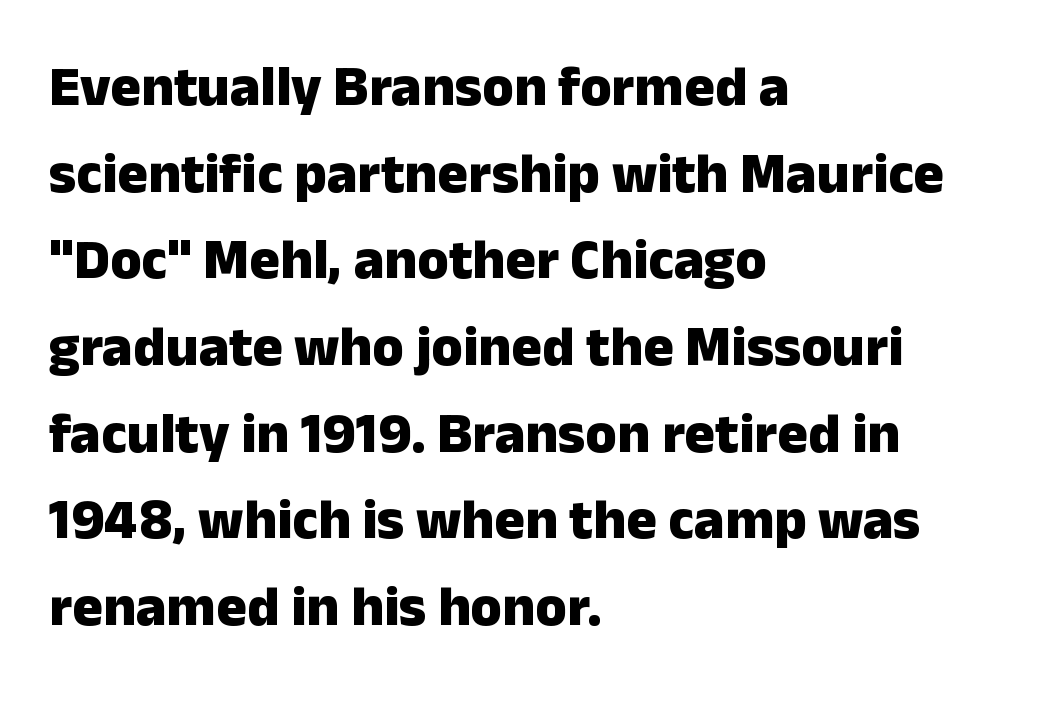
{"serif": "no", "italic": "no", "bold": "yes", "weight": "heavy", "width": "normal", "stroke_contrast": "low", "x_height": "medium", "monospaced": "no", "underline": "no", "align": "left", "line_spacing": "normal", "line_spacing_ratio": 1.52, "letter_spacing": "normal", "letter_spacing_em": 0.0, "glyph_px": 57}
